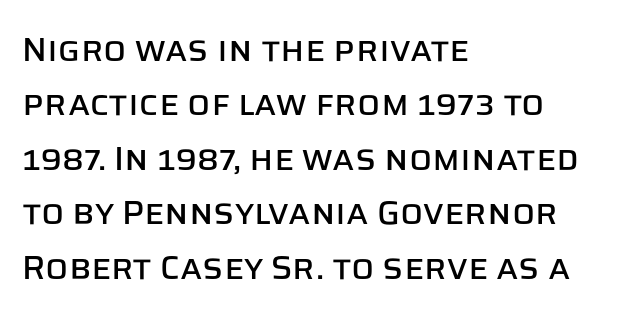
The image shows 34 px sans-serif type, upright; set left-aligned, normal line spacing (1.6x), normal letter spacing, not underlined; low stroke contrast and a large x-height.
